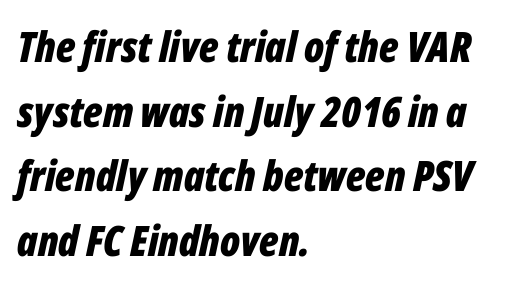
Q: Is the text bold? A: Yes.
Q: Is the text italic (slanted)? A: Yes, it leans right by about 12 degrees.
Q: Is the text underlined? A: No.
Q: How is the paragraph aligned? A: Left-aligned.
Q: Is the spacing between letters normal or unusually wide? A: Normal.
Q: Is the spacing between lines tight, normal or loose? A: Normal.
Q: Width (condensed, normal, or wide)? A: Condensed.
Q: Stroke contrast? A: Low.
Q: x-height? A: Medium.
Q: Monospaced? A: No.
